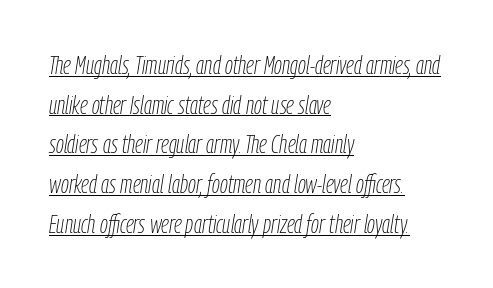
Q: Is the text bold? A: No.
Q: Is the text italic (slanted)? A: Yes, it leans right by about 9 degrees.
Q: Is the text underlined? A: Yes.
Q: How is the paragraph aligned? A: Left-aligned.
Q: Is the spacing between letters normal or unusually wide? A: Normal.
Q: Is the spacing between lines tight, normal or loose? A: Normal.
